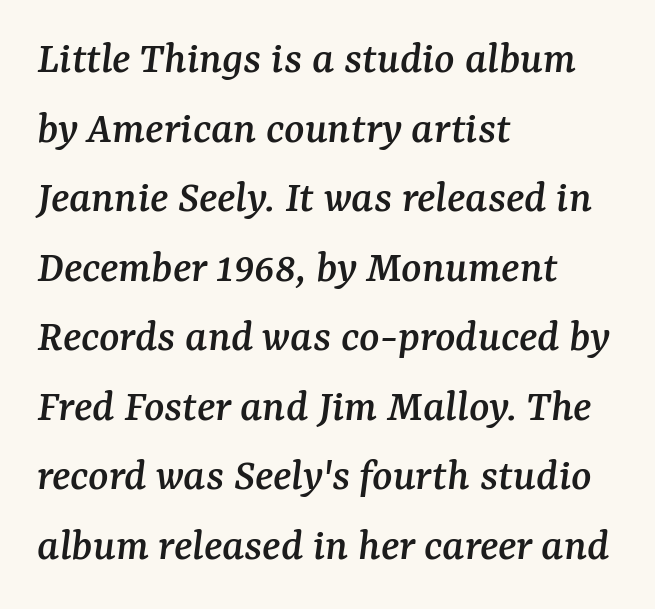
Q: Is the text italic (slanted)? A: Yes, it leans right by about 7 degrees.
Q: Is the typeface a serif or a sans-serif typeface? A: Serif.
Q: Is the text underlined? A: No.
Q: How is the paragraph aligned? A: Left-aligned.
Q: Is the spacing between letters normal or unusually wide? A: Normal.
Q: Is the spacing between lines tight, normal or loose? A: Normal.
Q: Width (condensed, normal, or wide)? A: Normal.
Q: Stroke contrast? A: Medium.
Q: x-height? A: Medium.
Q: Monospaced? A: No.
